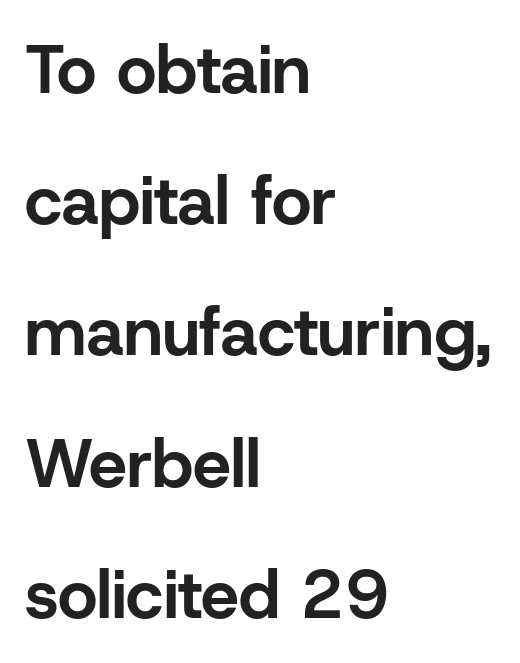
Classification — sans serif. Every stem runs plumb, perpendicular to the baseline. Where is the straight margin? On the left. Quick note: interline space is abundant.
